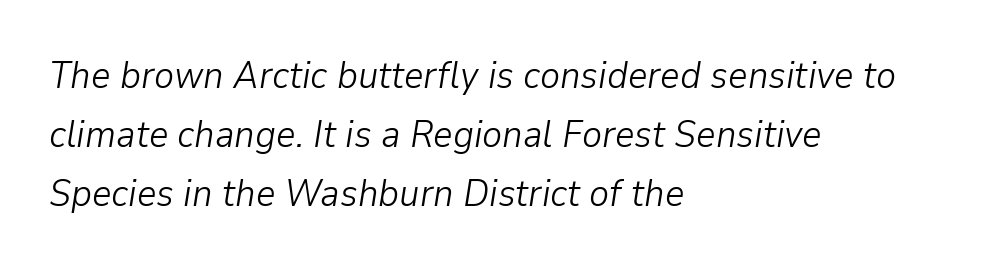
In CSS terms this would be text-align: left. The rows are spaced the way most documents space them. Here the designer chose a conventional face with non-uniform glyph widths. The foot of each line stays bare and open. The gaps between neighbouring characters are ordinary and unremarkable.
